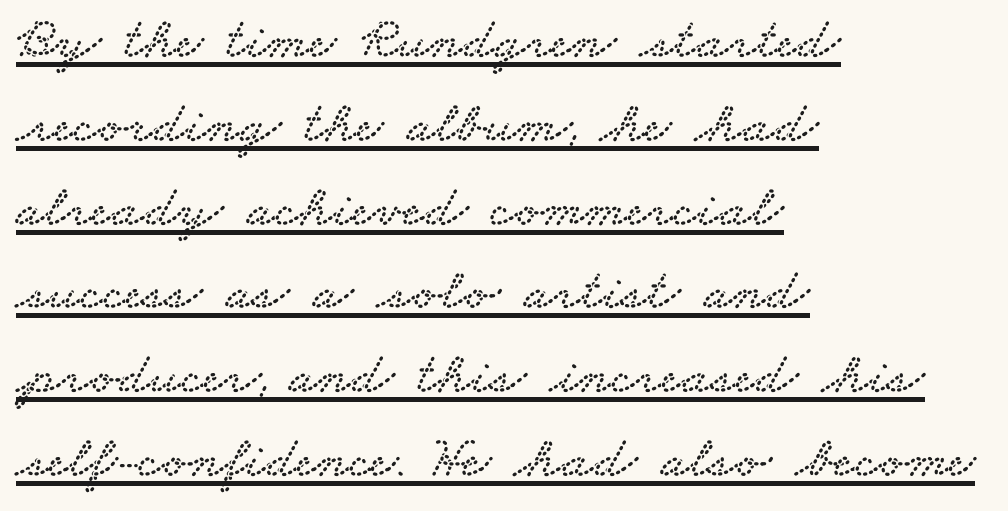
{"serif": "yes", "width": "wide", "stroke_contrast": "low", "x_height": "small", "monospaced": "no", "underline": "yes", "align": "left", "line_spacing": "normal", "line_spacing_ratio": 1.42, "letter_spacing": "normal", "letter_spacing_em": 0.0, "glyph_px": 59}
